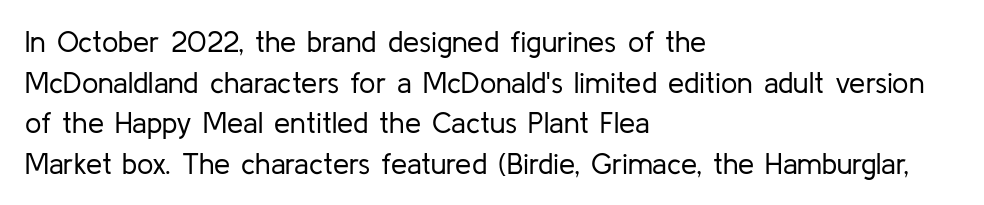
Q: Is the text bold? A: No.
Q: Is the text italic (slanted)? A: No, it is upright.
Q: Is the typeface a serif or a sans-serif typeface? A: Sans-serif.
Q: Is the text underlined? A: No.
Q: How is the paragraph aligned? A: Left-aligned.
Q: Is the spacing between letters normal or unusually wide? A: Normal.
Q: Is the spacing between lines tight, normal or loose? A: Normal.
Q: Width (condensed, normal, or wide)? A: Normal.
Q: Stroke contrast? A: Low.
Q: x-height? A: Medium.
Q: Monospaced? A: No.
